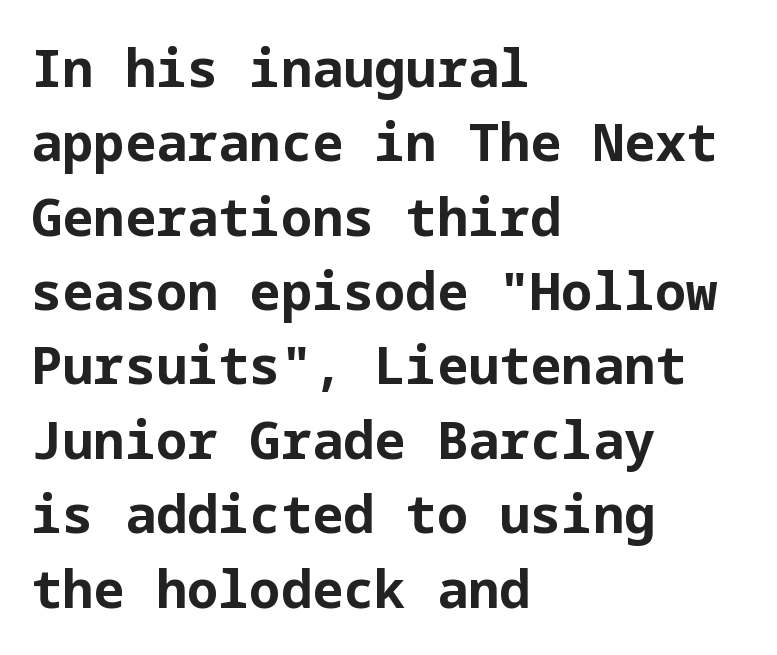
Q: Is the text bold? A: Yes.
Q: Is the text italic (slanted)? A: No, it is upright.
Q: Is the typeface a serif or a sans-serif typeface? A: Sans-serif.
Q: Is the text underlined? A: No.
Q: How is the paragraph aligned? A: Left-aligned.
Q: Is the spacing between letters normal or unusually wide? A: Normal.
Q: Is the spacing between lines tight, normal or loose? A: Normal.
Q: Width (condensed, normal, or wide)? A: Normal.
Q: Stroke contrast? A: Low.
Q: x-height? A: Medium.
